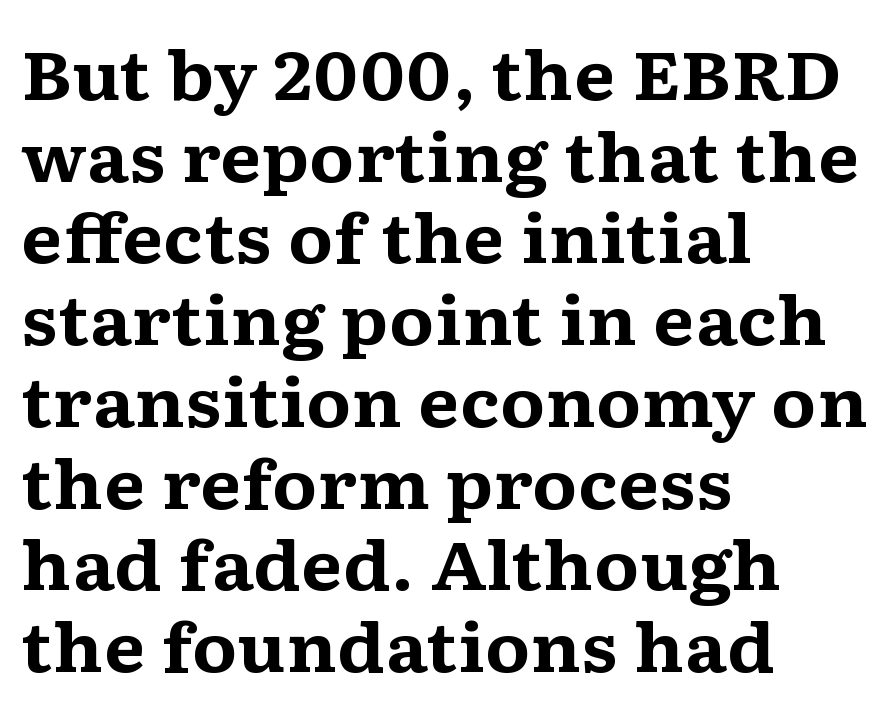
The setting favours the left margin, as ordinary paragraphs usually do. The horizontal fit of the characters is conventional and even. Character widths vary here, with narrow letters taking less room than wide ones. Regarding serifs, this sample has them. Caption: bold face, heavy strokes. The letters stand straight up with perfectly vertical stems.
